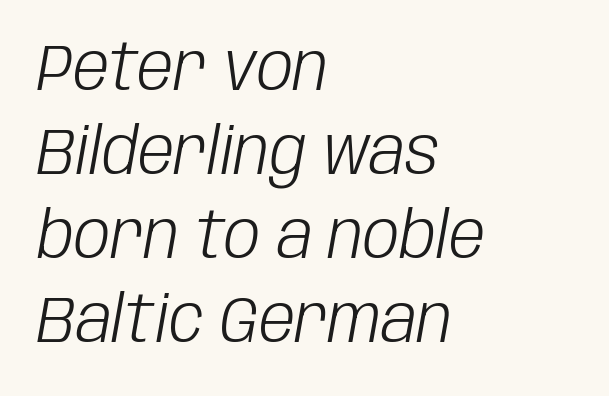
{"italic": "yes", "lean": "right", "slant_degrees": 10, "bold": "no", "weight": "light", "width": "condensed", "stroke_contrast": "low", "x_height": "large", "monospaced": "no", "underline": "no", "align": "left", "line_spacing": "normal", "line_spacing_ratio": 1.29, "letter_spacing": "normal", "letter_spacing_em": 0.0, "glyph_px": 65}
